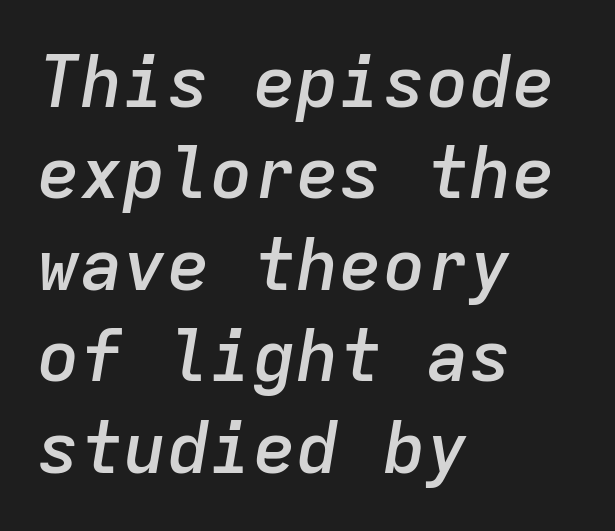
{"italic": "yes", "lean": "right", "slant_degrees": 9, "bold": "semi", "weight": "semibold", "width": "normal", "stroke_contrast": "low", "x_height": "medium", "monospaced": "yes", "underline": "no", "align": "left", "line_spacing": "normal", "line_spacing_ratio": 1.27, "letter_spacing": "normal", "letter_spacing_em": 0.0, "glyph_px": 72}
